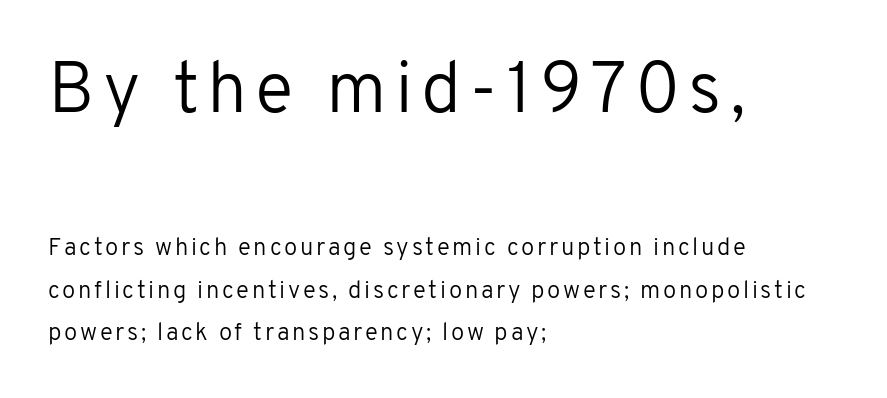
{"serif": "no", "italic": "no", "bold": "no", "weight": "regular", "width": "normal", "stroke_contrast": "low", "x_height": "medium", "monospaced": "no", "underline": "no", "align": "left", "line_spacing_ratio": 1.77, "larger_block": "first", "size_ratio": 3.0, "glyph_px": 72}
